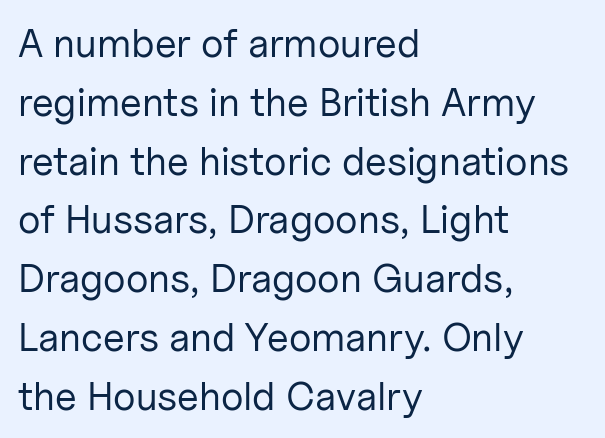
The image shows 40 px regular-weight sans-serif type, upright; set left-aligned, normal line spacing (1.47x), normal letter spacing, not underlined; low stroke contrast and a medium x-height.
